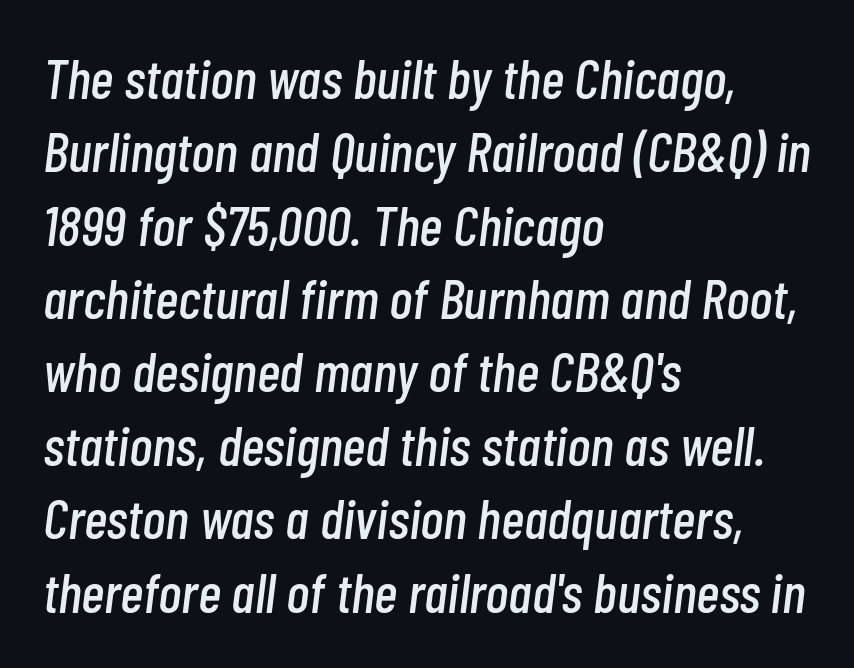
The image shows 56 px condensed type, italic (leaning right); set left-aligned, normal line spacing (1.31x), normal letter spacing, not underlined; low stroke contrast and a medium x-height.
